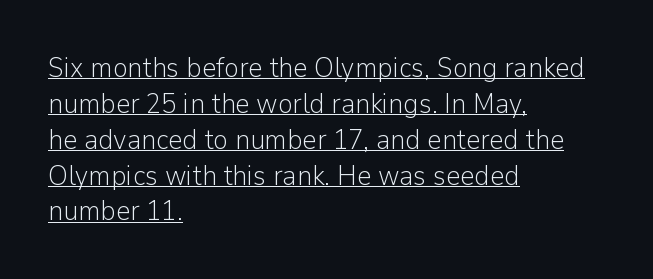
Observe the ordinary spacing: letters are neighbours, not strangers. The face used here appears with an underline applied. Nope, not italic — everything's standing straight. Each letter keeps its own natural width here, so spacing adapts to shape. Classification — sans serif. Weight: regular or lighter.
